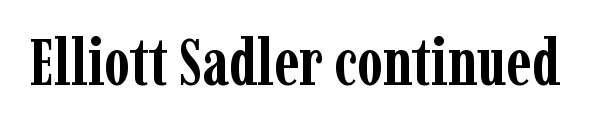
{"serif": "yes", "italic": "no", "bold": "yes", "weight": "semibold", "width": "condensed", "stroke_contrast": "low", "x_height": "medium", "monospaced": "no", "underline": "no", "letter_spacing": "normal", "letter_spacing_em": 0.0, "glyph_px": 66}
